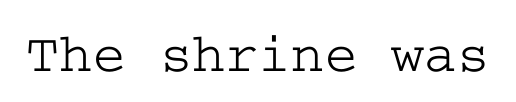
{"serif": "yes", "italic": "no", "width": "wide", "stroke_contrast": "low", "x_height": "medium", "underline": "no", "letter_spacing": "normal", "letter_spacing_em": 0.0, "glyph_px": 56}
